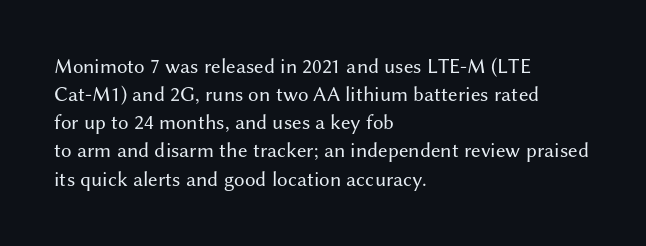
Q: Is the text bold? A: No.
Q: Is the text italic (slanted)? A: No, it is upright.
Q: Is the text underlined? A: No.
Q: How is the paragraph aligned? A: Left-aligned.
Q: Is the spacing between letters normal or unusually wide? A: Normal.
Q: Is the spacing between lines tight, normal or loose? A: Normal.
